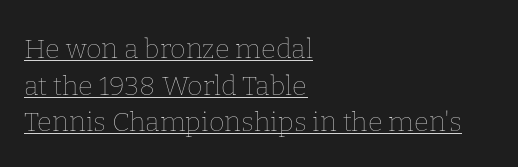
{"italic": "no", "bold": "no", "underline": "yes", "align": "left", "line_spacing": "normal", "line_spacing_ratio": 1.36, "letter_spacing": "normal", "letter_spacing_em": 0.0, "glyph_px": 27}
